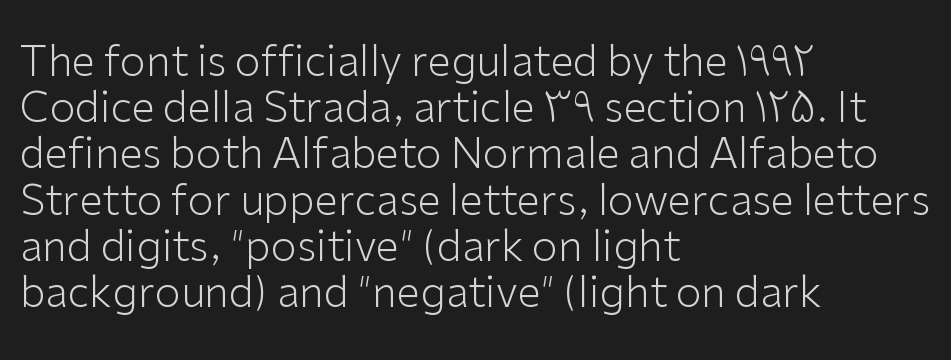
The image shows 42 px light sans-serif type, upright; set left-aligned, tight line spacing (1.1x), normal letter spacing, not underlined; low stroke contrast and a medium x-height.
